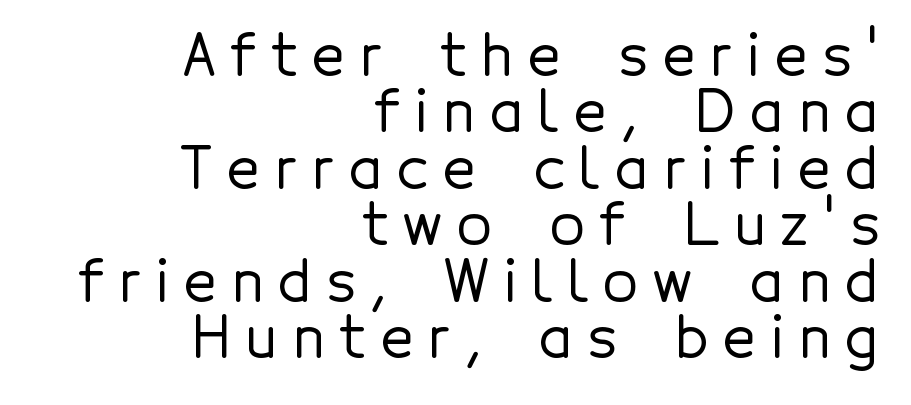
The image shows 57 px sans-serif type, upright; set right-aligned, tight line spacing (0.99x), unusually wide letter spacing (+0.26 em), not underlined; a medium x-height.
